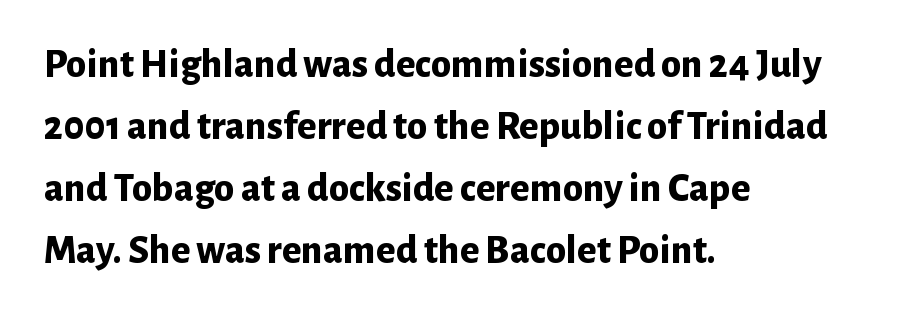
The image shows 41 px bold sans-serif type, upright; set left-aligned, normal line spacing (1.51x), normal letter spacing, not underlined; low stroke contrast and a medium x-height.
